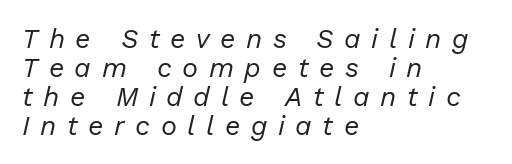
Short note: letters widely spaced. Ink coverage per letter is moderate at most. The lines in this sample share a left origin and differ only in where they stop. A typesetter would call this leading minimal, almost set solid.
